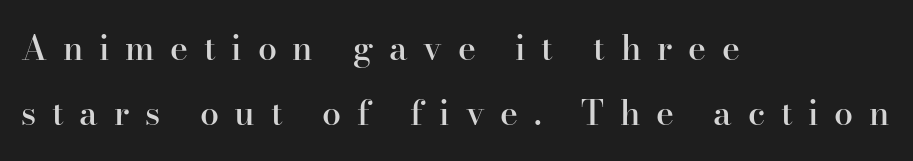
You could not count columns in this text — the font is proportionally spaced. Vertically, the passage feels expansive, rows floating well apart. A somewhat darkened texture: the type is semibold rather than bold. A typesetter would mark this as roman, not italic.
